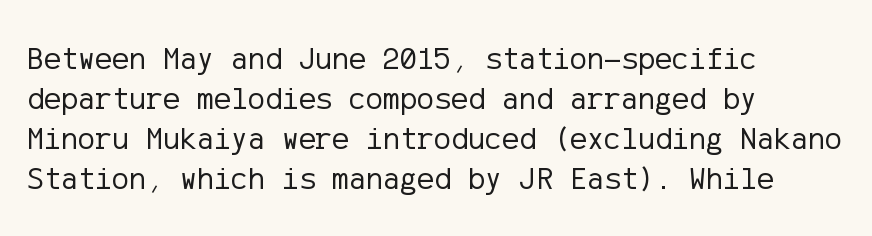
{"serif": "no", "italic": "no", "bold": "no", "weight": "regular", "width": "normal", "stroke_contrast": "low", "x_height": "medium", "underline": "no", "align": "left", "line_spacing": "normal", "line_spacing_ratio": 1.25, "letter_spacing": "normal", "letter_spacing_em": 0.0, "glyph_px": 32}
